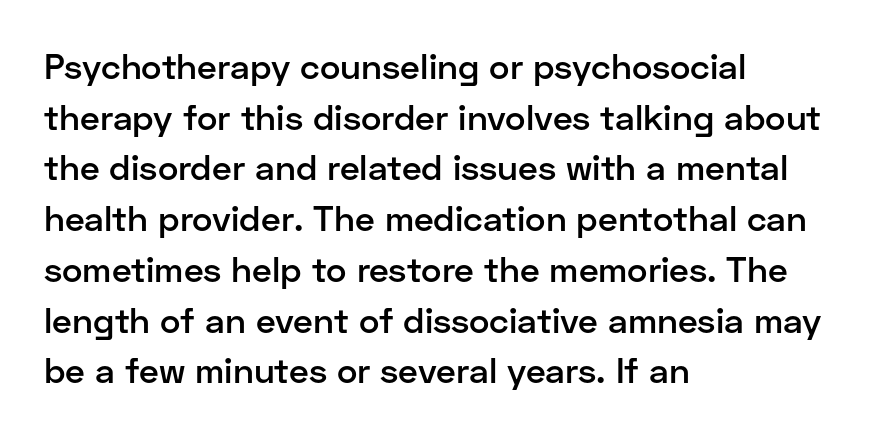
{"serif": "no", "italic": "no", "bold": "semi", "weight": "semibold", "width": "normal", "stroke_contrast": "low", "x_height": "medium", "monospaced": "no", "underline": "no", "align": "left", "line_spacing": "normal", "line_spacing_ratio": 1.45, "letter_spacing": "normal", "letter_spacing_em": 0.0, "glyph_px": 35}
